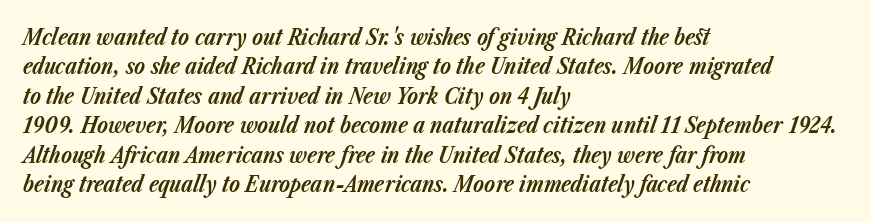
Q: Is the text bold? A: Yes.
Q: Is the text italic (slanted)? A: Yes, it leans right by about 23 degrees.
Q: Is the text underlined? A: No.
Q: How is the paragraph aligned? A: Left-aligned.
Q: Is the spacing between letters normal or unusually wide? A: Normal.
Q: Is the spacing between lines tight, normal or loose? A: Normal.
